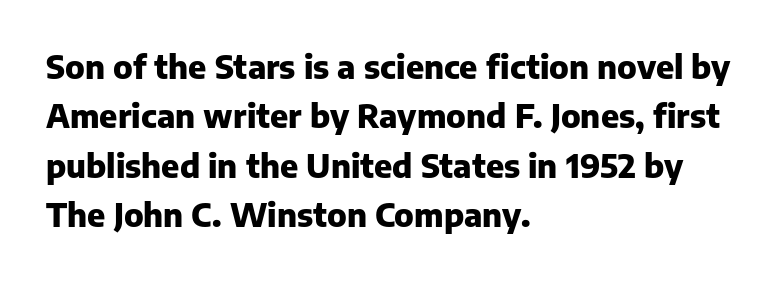
Q: Is the text bold? A: Yes.
Q: Is the text italic (slanted)? A: No, it is upright.
Q: Is the typeface a serif or a sans-serif typeface? A: Sans-serif.
Q: Is the text underlined? A: No.
Q: How is the paragraph aligned? A: Left-aligned.
Q: Is the spacing between letters normal or unusually wide? A: Normal.
Q: Is the spacing between lines tight, normal or loose? A: Normal.
Q: Width (condensed, normal, or wide)? A: Normal.
Q: Stroke contrast? A: Low.
Q: x-height? A: Medium.
Q: Monospaced? A: No.
